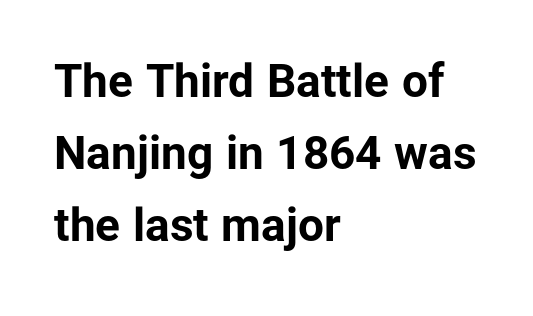
A full-strength bold gives these letters their thick strokes. Short and long lines alike share a common starting point at left. Nobody drew a line under any word here. Tracking here is standard; glyphs follow each other at the usual distance. Leading matches the norm, producing a regular column. These lines are composed in type without serifs.
